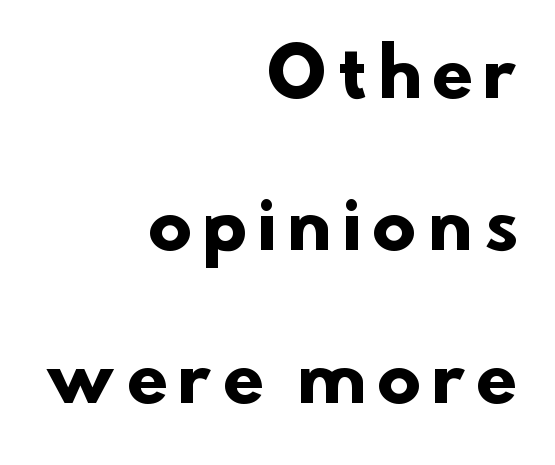
{"serif": "no", "bold": "yes", "weight": "heavy", "width": "normal", "stroke_contrast": "low", "x_height": "small", "monospaced": "no", "underline": "no", "align": "right", "line_spacing": "loose", "line_spacing_ratio": 2.31, "glyph_px": 66}
